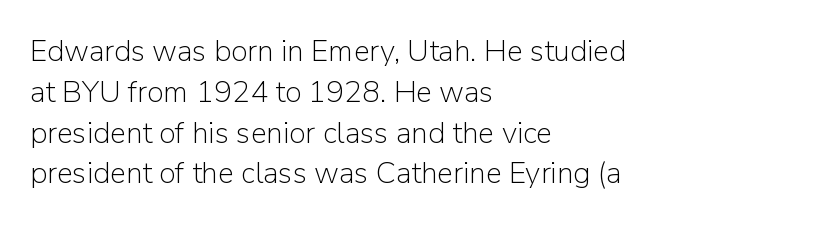
Q: Is the text bold? A: No.
Q: Is the text italic (slanted)? A: No, it is upright.
Q: Is the typeface a serif or a sans-serif typeface? A: Sans-serif.
Q: Is the text underlined? A: No.
Q: How is the paragraph aligned? A: Left-aligned.
Q: Is the spacing between letters normal or unusually wide? A: Normal.
Q: Is the spacing between lines tight, normal or loose? A: Normal.
Q: Width (condensed, normal, or wide)? A: Normal.
Q: Stroke contrast? A: Low.
Q: x-height? A: Medium.
Q: Monospaced? A: No.
